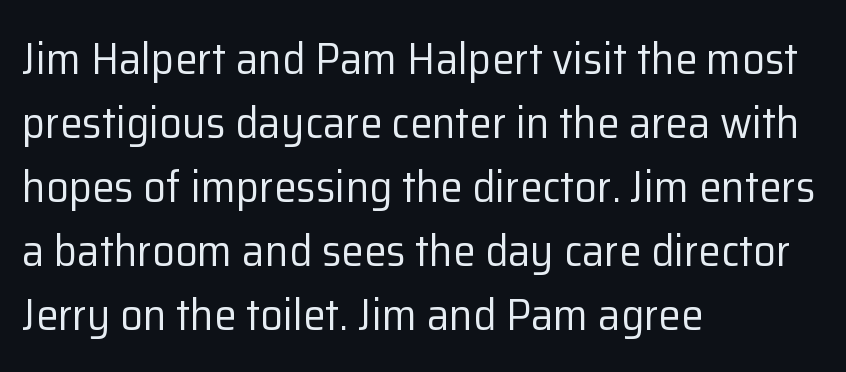
Q: Is the text bold? A: No.
Q: Is the text italic (slanted)? A: No, it is upright.
Q: Is the typeface a serif or a sans-serif typeface? A: Sans-serif.
Q: Is the text underlined? A: No.
Q: How is the paragraph aligned? A: Left-aligned.
Q: Is the spacing between letters normal or unusually wide? A: Normal.
Q: Is the spacing between lines tight, normal or loose? A: Normal.
Q: Width (condensed, normal, or wide)? A: Normal.
Q: Stroke contrast? A: Low.
Q: x-height? A: Medium.
Q: Monospaced? A: No.
